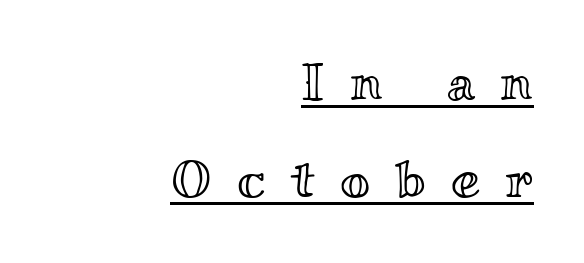
{"italic": "no", "width": "wide", "x_height": "small", "monospaced": "no", "underline": "yes", "align": "right", "line_spacing_ratio": 1.87, "letter_spacing": "wide", "letter_spacing_em": 0.49, "glyph_px": 52}
